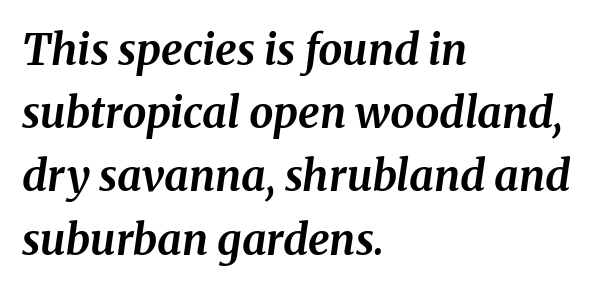
Leading: standard. These lines are rendered in a variable-pitch font. Standard letterfit; no display-style spreading of the glyphs. The baseline area is clear. Each line starts at the same left margin while the right side varies.
